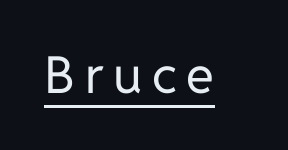
Ink coverage per letter is moderate at most. The face used here is proportionally spaced, like ordinary book or web type. The string is rendered with underlining switched on. The lettering stays uniformly vertical, giving the passage a roman look. No feet cap the strokes, marking this as sans-serif type.
